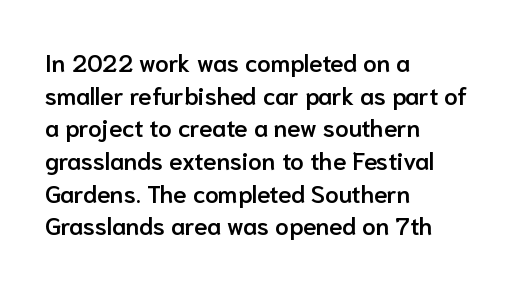
One glance says typical: line gaps are just what's usual. Tracking value appears to be zero — textbook default spacing. Tall strokes in this sample are plumb rather than angled. Firm but not heavy-handed strokes: this text is semibold.
